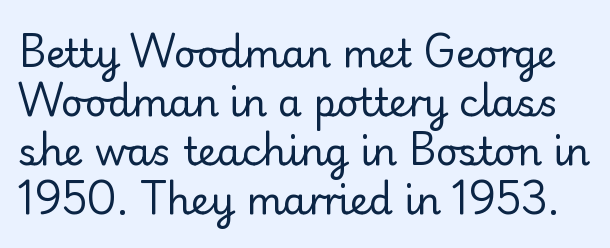
No word sits above an underline. Whoever set this chose a conventional vertical rhythm. The gaps between neighbouring characters are ordinary and unremarkable. You can tell it's not italic because the verticals are truly vertical. Check where the strokes stop: tiny serifs finish them off.
